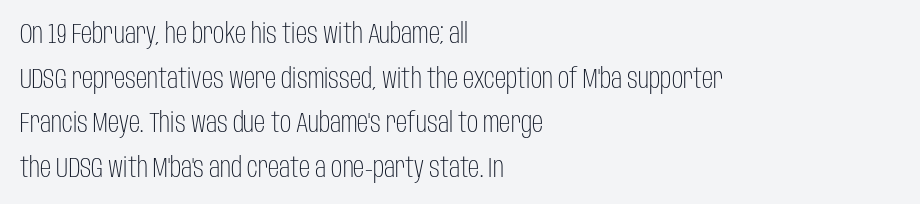
{"serif": "no", "italic": "no", "bold": "no", "weight": "light", "width": "condensed", "stroke_contrast": "low", "x_height": "large", "monospaced": "no", "underline": "no", "align": "left", "line_spacing": "normal", "line_spacing_ratio": 1.59, "letter_spacing": "normal", "letter_spacing_em": 0.0, "glyph_px": 28}
